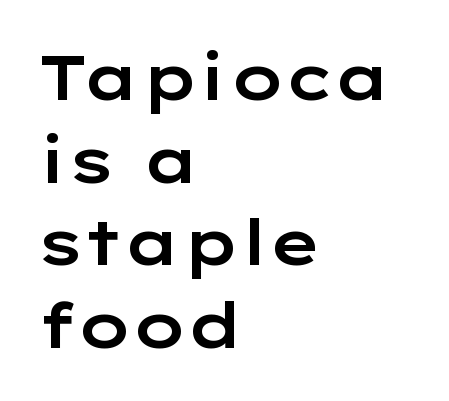
Q: Is the text italic (slanted)? A: No, it is upright.
Q: Is the typeface a serif or a sans-serif typeface? A: Sans-serif.
Q: Is the text underlined? A: No.
Q: How is the paragraph aligned? A: Left-aligned.
Q: Is the spacing between letters normal or unusually wide? A: Normal.
Q: Is the spacing between lines tight, normal or loose? A: Normal.
Q: Width (condensed, normal, or wide)? A: Wide.
Q: Stroke contrast? A: Low.
Q: x-height? A: Medium.
Q: Monospaced? A: No.
